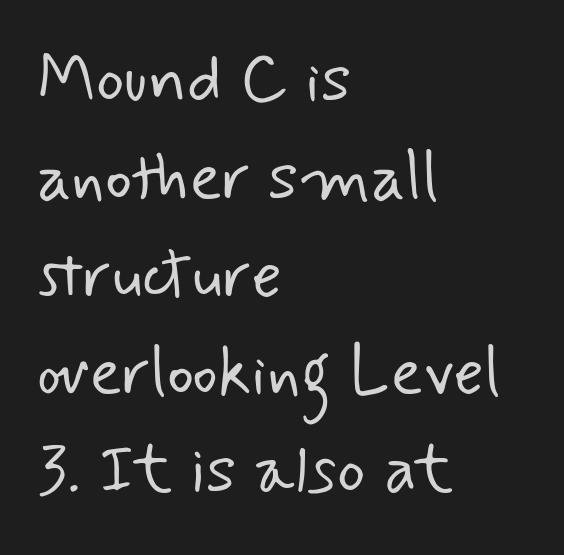
Think of a printed novel: that variable character pitch is what you see here. Glyph-to-glyph distance matches everyday printed text. Nothing heavy about these letters — not bold at all. The typesetter chose a ragged-right arrangement here. The line-height multiplier appears to be the usual default. Quick note: underline off.
